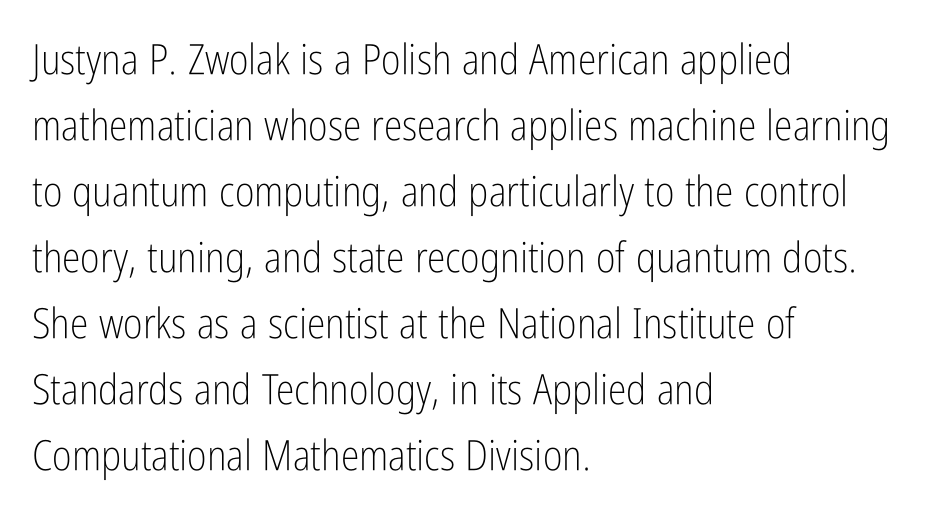
The rendering anchors every line to the left-hand side. What kind of face is this? One without serifs — a sans. Letters rest on an invisible, unmarked baseline. The designer left line spacing at the default. The face used here is rendered with its standard letterfit. Posture: vertical.
